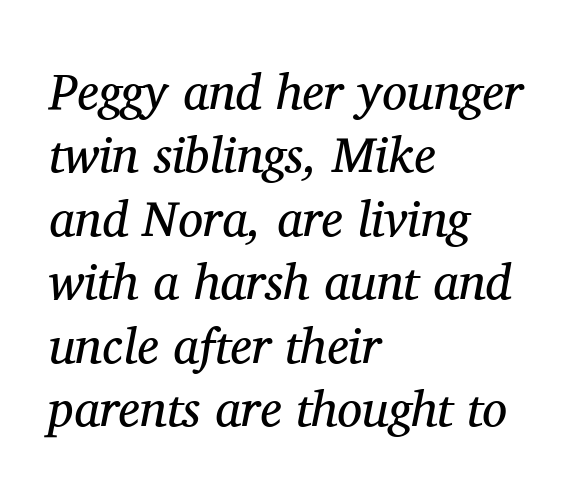
The rendering keeps characters at their native spacing. The rendering shows small feet on the letterforms — a serif design. All the whitespace from short lines collects on the right. The zone under the glyphs is completely vacant.
